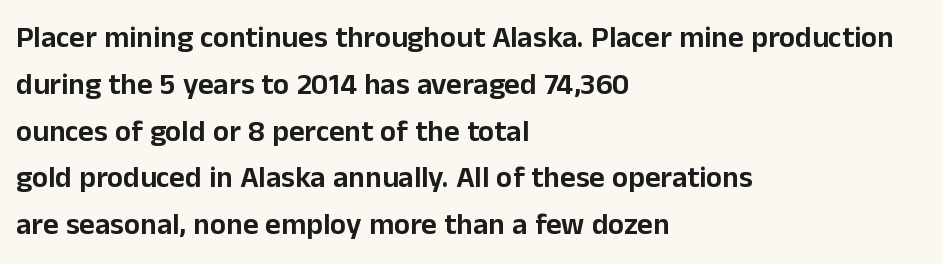
Q: Is the text italic (slanted)? A: No, it is upright.
Q: Is the typeface a serif or a sans-serif typeface? A: Sans-serif.
Q: Is the text underlined? A: No.
Q: How is the paragraph aligned? A: Left-aligned.
Q: Is the spacing between letters normal or unusually wide? A: Normal.
Q: Is the spacing between lines tight, normal or loose? A: Normal.
Q: Width (condensed, normal, or wide)? A: Normal.
Q: Stroke contrast? A: Low.
Q: x-height? A: Medium.
Q: Monospaced? A: No.
